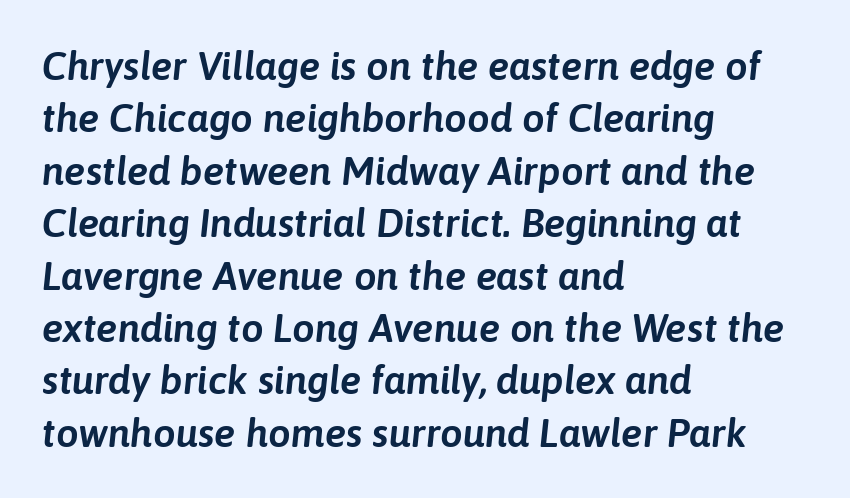
{"italic": "yes", "lean": "right", "slant_degrees": 6, "width": "normal", "stroke_contrast": "low", "x_height": "medium", "monospaced": "no", "underline": "no", "align": "left", "line_spacing": "normal", "line_spacing_ratio": 1.31, "letter_spacing": "normal", "letter_spacing_em": 0.0, "glyph_px": 40}
